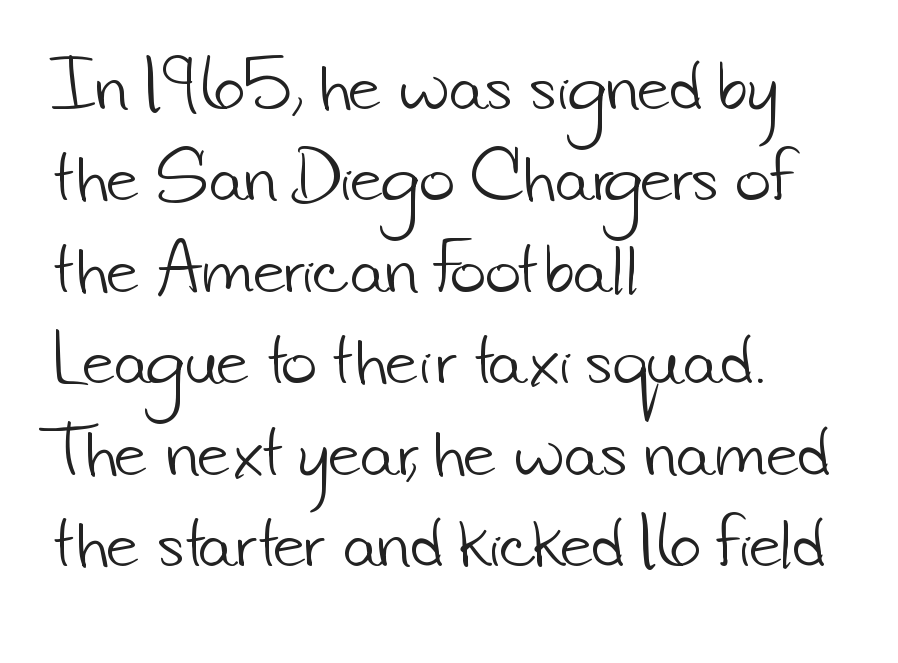
Q: Is the text bold? A: No.
Q: Is the typeface a serif or a sans-serif typeface? A: Sans-serif.
Q: Is the text underlined? A: No.
Q: How is the paragraph aligned? A: Left-aligned.
Q: Is the spacing between letters normal or unusually wide? A: Normal.
Q: Is the spacing between lines tight, normal or loose? A: Normal.
Q: Width (condensed, normal, or wide)? A: Normal.
Q: Stroke contrast? A: Low.
Q: x-height? A: Small.
Q: Monospaced? A: No.
